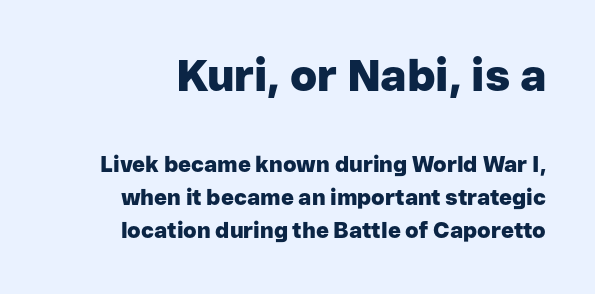
Q: Is the text bold? A: Yes.
Q: Is the text italic (slanted)? A: No, it is upright.
Q: Is the typeface a serif or a sans-serif typeface? A: Sans-serif.
Q: Is the text underlined? A: No.
Q: Is the spacing between letters normal or unusually wide? A: Normal.
Q: Is the spacing between lines tight, normal or loose? A: Normal.
Q: Which block of text is set in a larger size, the first (top) or the second (bottom)? A: The first (top) one.
Q: Width (condensed, normal, or wide)? A: Normal.
Q: Stroke contrast? A: Low.
Q: x-height? A: Medium.
Q: Monospaced? A: No.
